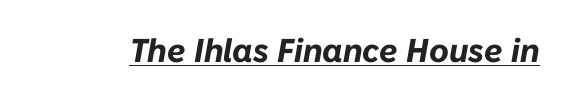
{"italic": "yes", "lean": "right", "slant_degrees": 10, "bold": "yes", "weight": "bold", "width": "normal", "stroke_contrast": "low", "x_height": "medium", "monospaced": "no", "underline": "yes", "letter_spacing": "normal", "letter_spacing_em": 0.0, "glyph_px": 33}
